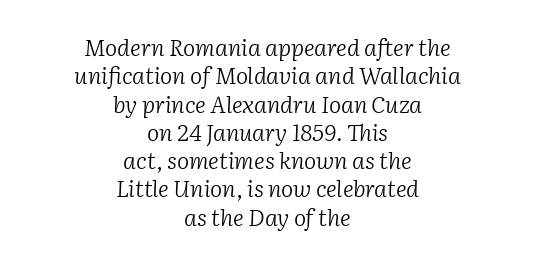
{"italic": "yes", "lean": "right", "slant_degrees": 2, "bold": "no", "underline": "no", "align": "center", "line_spacing_ratio": 1.23, "letter_spacing": "normal", "letter_spacing_em": 0.0, "glyph_px": 23}
